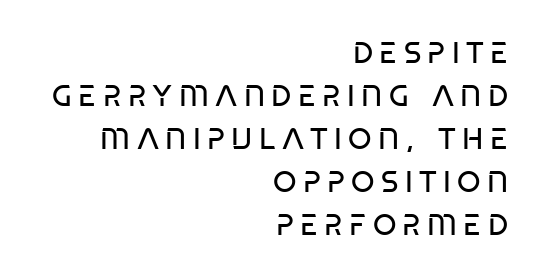
This block has exactly the height ordinary leading produces. Nobody drew a line under any word here. Horizontally, the lines are justified to the trailing edge only. In terms of letterspacing, this is a distinctly airy, spread setting.
